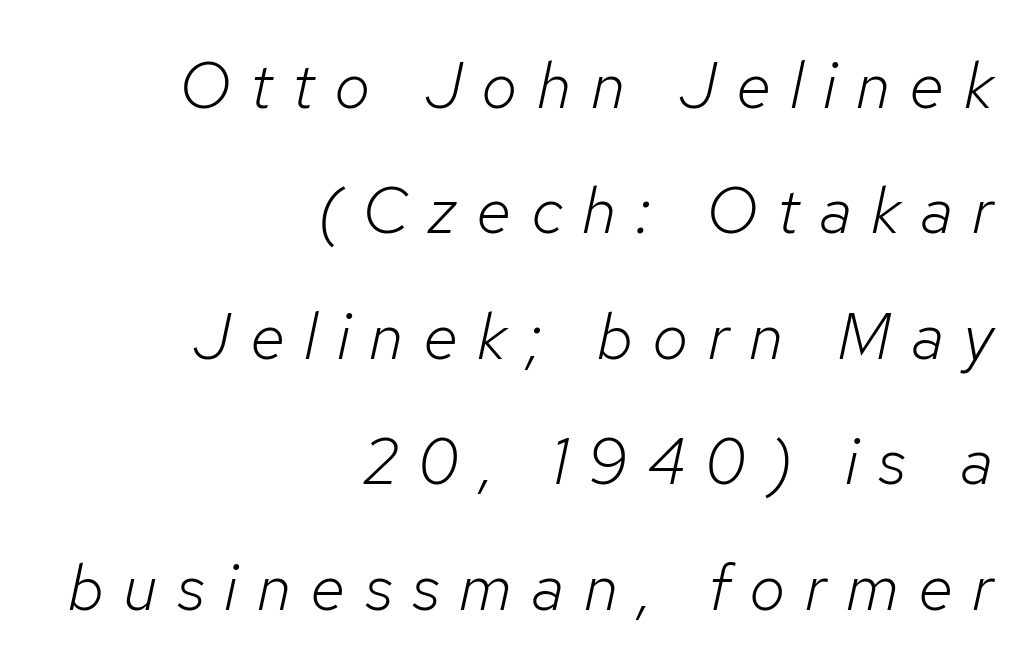
{"italic": "yes", "lean": "right", "slant_degrees": 12, "bold": "no", "weight": "light", "width": "normal", "stroke_contrast": "low", "x_height": "medium", "monospaced": "no", "underline": "no", "align": "right", "line_spacing": "loose", "line_spacing_ratio": 1.93, "letter_spacing": "wide", "letter_spacing_em": 0.3, "glyph_px": 65}
